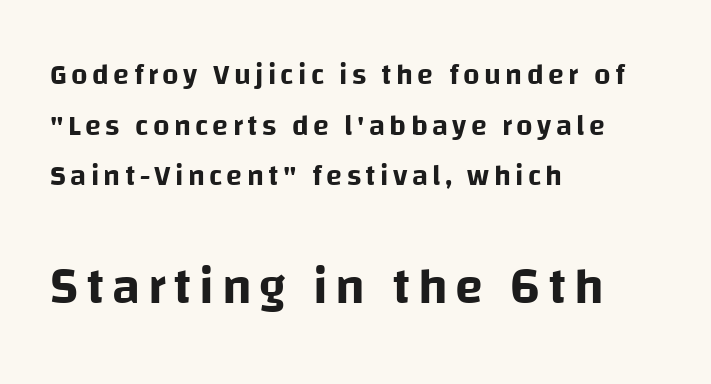
Proportional: the letters do not fall into vertical columns. Is there any slant? The stems are plumb. Whoever set this made the second block the dominant, larger element. Visually the block forms a straight wall on the left and a jagged coastline on the right.
